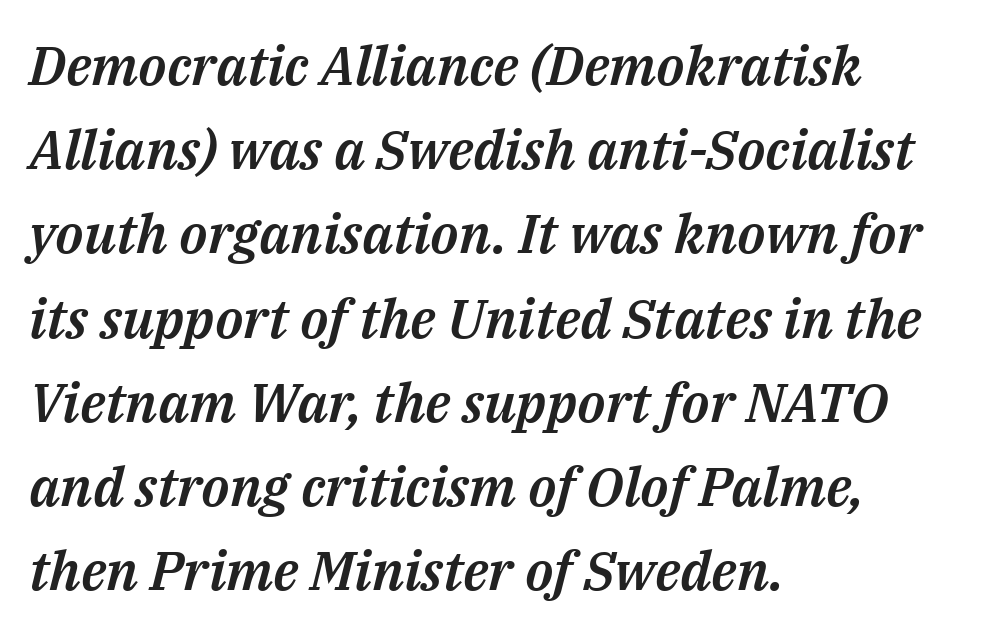
Q: Is the text italic (slanted)? A: Yes, it leans right by about 14 degrees.
Q: Is the text underlined? A: No.
Q: How is the paragraph aligned? A: Left-aligned.
Q: Is the spacing between letters normal or unusually wide? A: Normal.
Q: Is the spacing between lines tight, normal or loose? A: Normal.
Q: Width (condensed, normal, or wide)? A: Normal.
Q: Stroke contrast? A: Medium.
Q: x-height? A: Medium.
Q: Monospaced? A: No.
